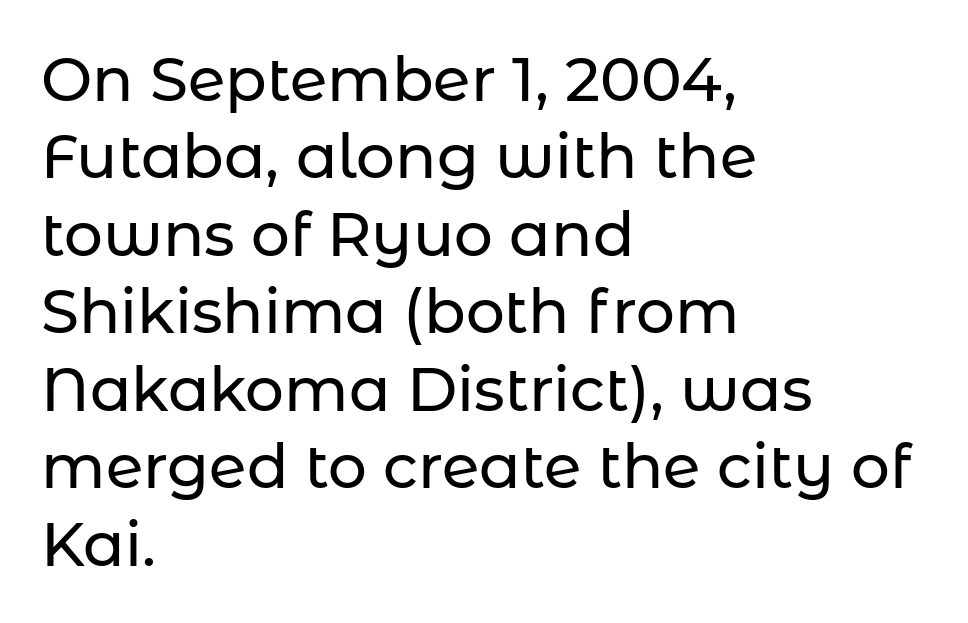
{"serif": "no", "italic": "no", "width": "normal", "stroke_contrast": "low", "x_height": "medium", "monospaced": "no", "underline": "no", "align": "left", "line_spacing": "normal", "line_spacing_ratio": 1.27, "letter_spacing": "normal", "letter_spacing_em": 0.0, "glyph_px": 61}
